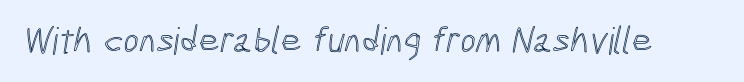
The image shows 37 px condensed type; set normal letter spacing, not underlined; a medium x-height.
